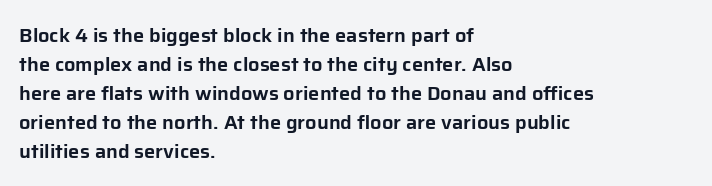
The image shows 20 px text type, upright; set left-aligned, normal line spacing (1.45x), normal letter spacing, not underlined.
